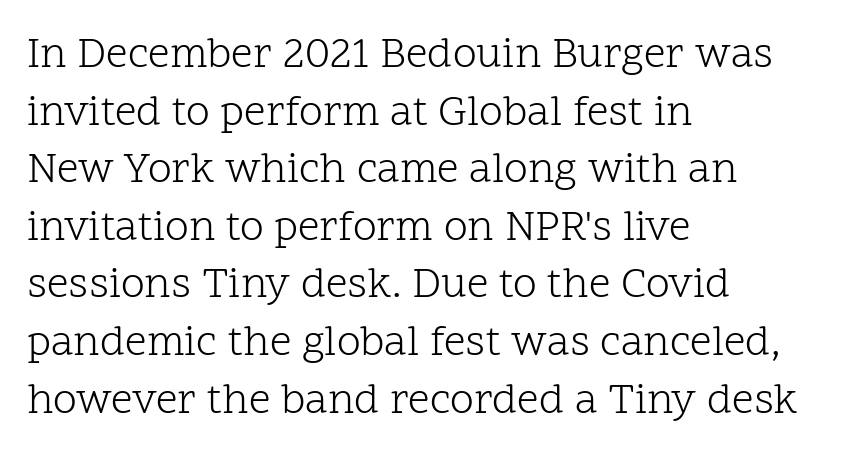
How are the letters spaced? Ordinarily, with no added tracking. Every stem runs plumb, perpendicular to the baseline. Each new line begins a customary step beneath the previous one. The rendering uses natural spacing where letterforms have individual widths. Heaviness? Minimal to ordinary, like unemphasized prose.
